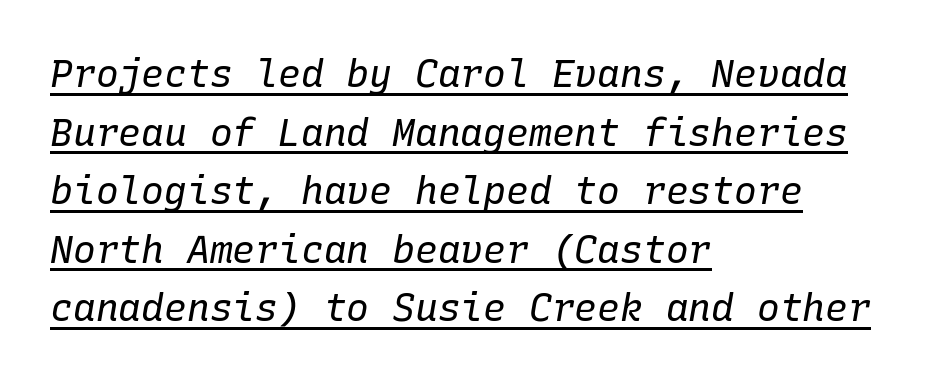
{"italic": "yes", "lean": "right", "slant_degrees": 10, "bold": "no", "weight": "regular", "width": "normal", "stroke_contrast": "low", "x_height": "medium", "monospaced": "yes", "underline": "yes", "align": "left", "line_spacing": "normal", "line_spacing_ratio": 1.54, "letter_spacing": "normal", "letter_spacing_em": 0.0, "glyph_px": 38}
